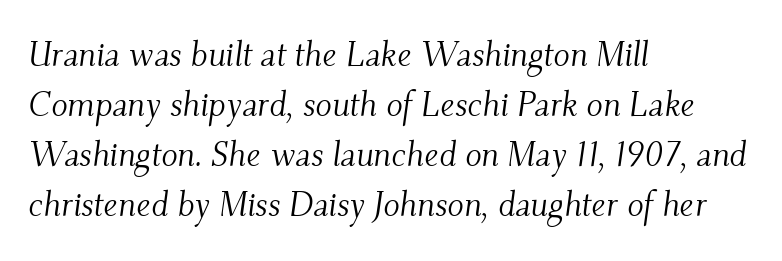
Q: Is the text bold? A: No.
Q: Is the text italic (slanted)? A: Yes, it leans right by about 9 degrees.
Q: Is the typeface a serif or a sans-serif typeface? A: Serif.
Q: Is the text underlined? A: No.
Q: How is the paragraph aligned? A: Left-aligned.
Q: Is the spacing between letters normal or unusually wide? A: Normal.
Q: Is the spacing between lines tight, normal or loose? A: Normal.
Q: Width (condensed, normal, or wide)? A: Normal.
Q: Stroke contrast? A: Medium.
Q: x-height? A: Small.
Q: Monospaced? A: No.
